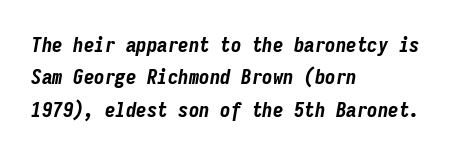
Q: Is the text bold? A: Yes.
Q: Is the text italic (slanted)? A: Yes, it leans right by about 9 degrees.
Q: Is the text underlined? A: No.
Q: How is the paragraph aligned? A: Left-aligned.
Q: Is the spacing between letters normal or unusually wide? A: Normal.
Q: Is the spacing between lines tight, normal or loose? A: Normal.
